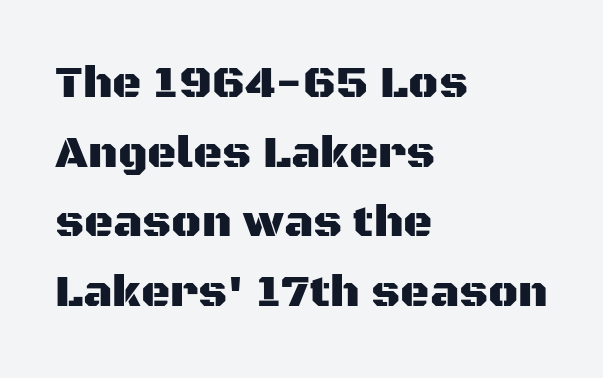
The image shows 45 px sans-serif type, upright; set left-aligned, normal line spacing (1.55x), normal letter spacing, not underlined; medium stroke contrast and a large x-height.
